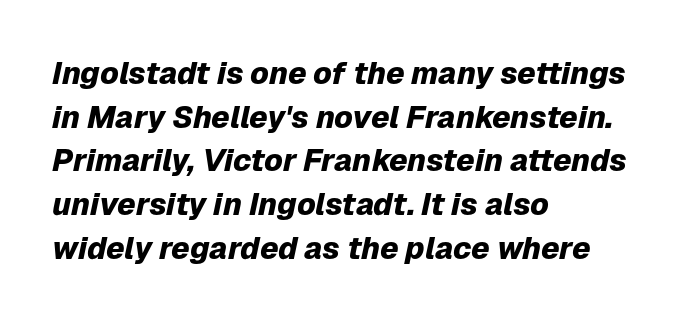
Rows of type keep a routine distance in the vertical direction. The lines in this sample share a left origin and differ only in where they stop. Summary of weight: heavy, a full bold. Compared with typical body copy, the letter spacing here is the same. An italicized treatment has been applied to the whole sample. Lines of text with bare space underneath.
